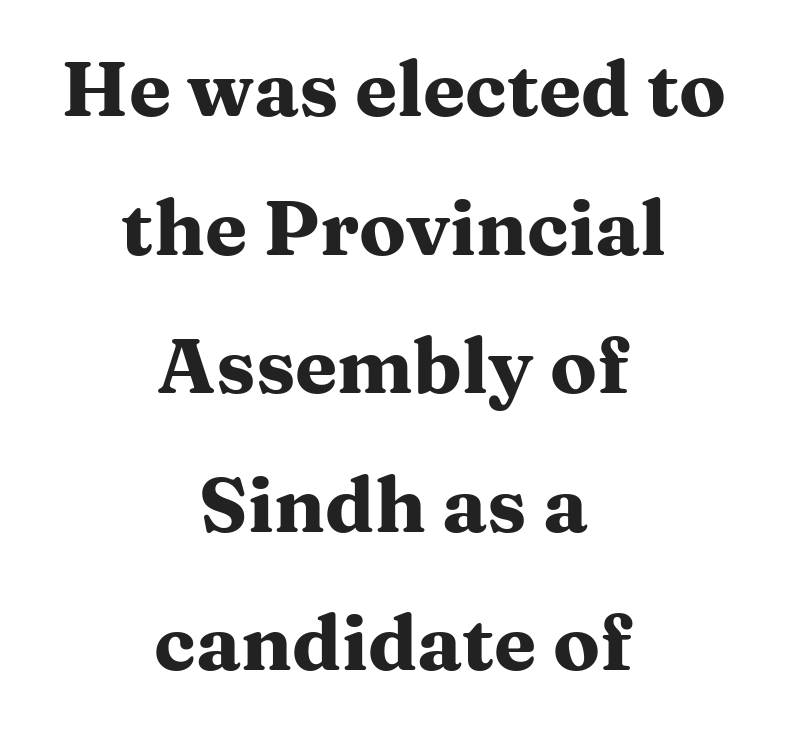
The image shows 77 px heavy, wide serif type, upright; set centered, line spacing 1.8x, normal letter spacing, not underlined; medium stroke contrast and a medium x-height.
